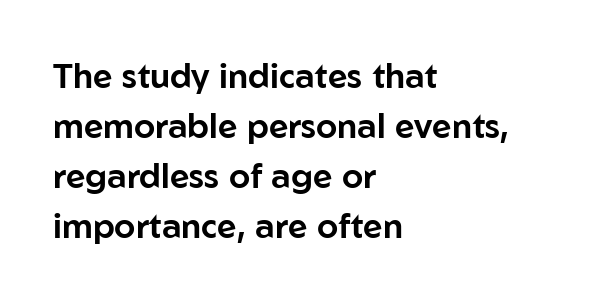
Q: Is the text italic (slanted)? A: No, it is upright.
Q: Is the typeface a serif or a sans-serif typeface? A: Sans-serif.
Q: Is the text underlined? A: No.
Q: How is the paragraph aligned? A: Left-aligned.
Q: Is the spacing between letters normal or unusually wide? A: Normal.
Q: Is the spacing between lines tight, normal or loose? A: Normal.
Q: Width (condensed, normal, or wide)? A: Normal.
Q: Stroke contrast? A: Low.
Q: x-height? A: Medium.
Q: Monospaced? A: No.
